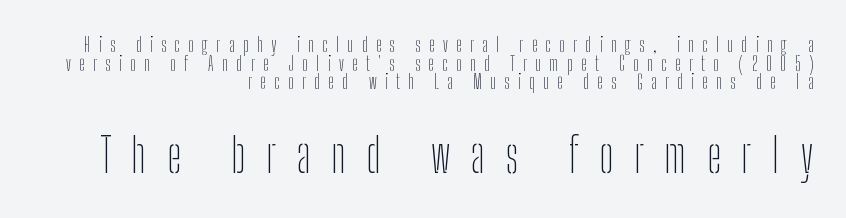
{"serif": "no", "italic": "no", "bold": "no", "weight": "thin", "width": "condensed", "stroke_contrast": "low", "x_height": "medium", "monospaced": "no", "underline": "no", "align": "right", "line_spacing": "tight", "line_spacing_ratio": 0.98, "letter_spacing": "wide", "letter_spacing_em": 0.44, "larger_block": "second", "size_ratio": 2.47, "glyph_px": 47}
